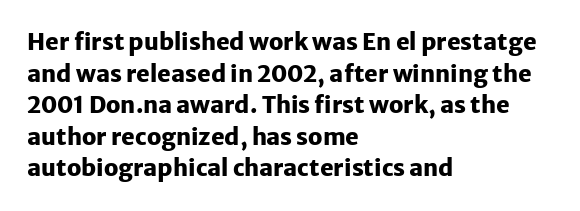
The image shows 23 px bold type, upright; set left-aligned, normal line spacing (1.37x), normal letter spacing, not underlined.
